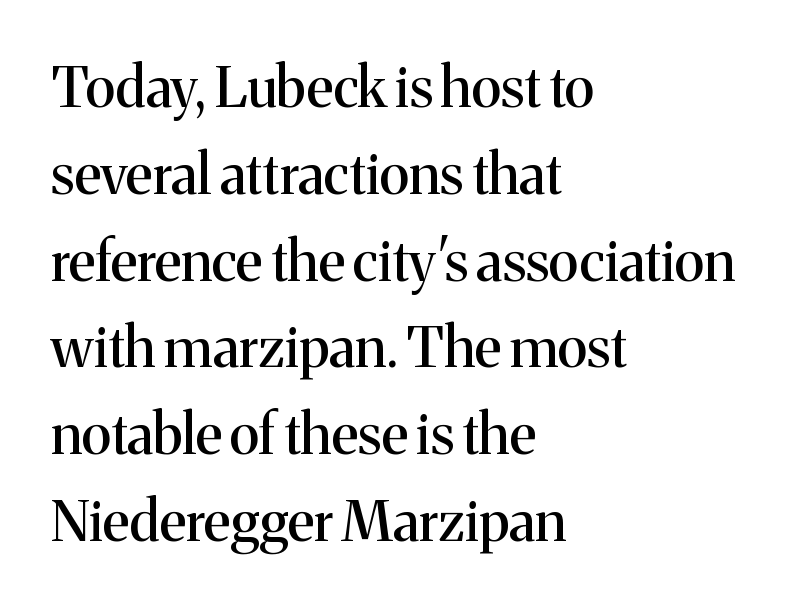
One-word summary of the alignment: left. It's the straight-up-and-down kind of type. Check where the strokes stop: tiny serifs finish them off. Regarding leading, the lines here are spaced in the standard way. Students, note that the glyphs here touch the page at normal intervals.
